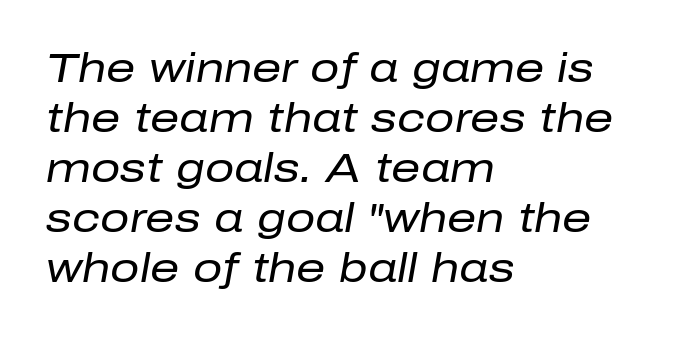
Q: Is the text bold? A: No.
Q: Is the text italic (slanted)? A: Yes, it leans right by about 10 degrees.
Q: Is the text underlined? A: No.
Q: How is the paragraph aligned? A: Left-aligned.
Q: Is the spacing between letters normal or unusually wide? A: Normal.
Q: Width (condensed, normal, or wide)? A: Normal.
Q: Stroke contrast? A: Low.
Q: x-height? A: Medium.
Q: Monospaced? A: No.
